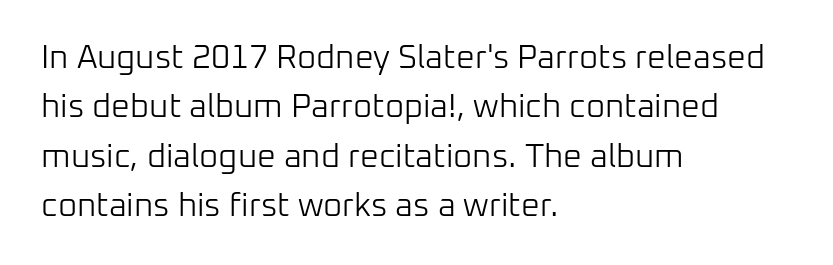
{"serif": "no", "italic": "no", "bold": "no", "weight": "light", "width": "normal", "stroke_contrast": "low", "x_height": "medium", "monospaced": "no", "underline": "no", "align": "left", "line_spacing": "normal", "line_spacing_ratio": 1.5, "letter_spacing": "normal", "letter_spacing_em": 0.0, "glyph_px": 33}
